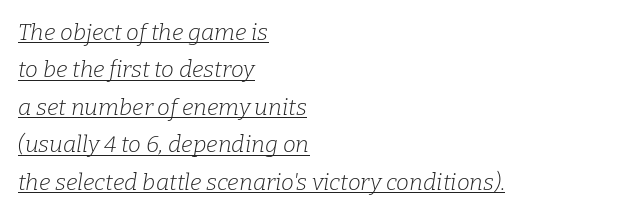
{"italic": "yes", "lean": "right", "slant_degrees": 9, "bold": "no", "underline": "yes", "align": "left", "line_spacing": "normal", "line_spacing_ratio": 1.63, "letter_spacing": "normal", "letter_spacing_em": 0.0, "glyph_px": 23}
